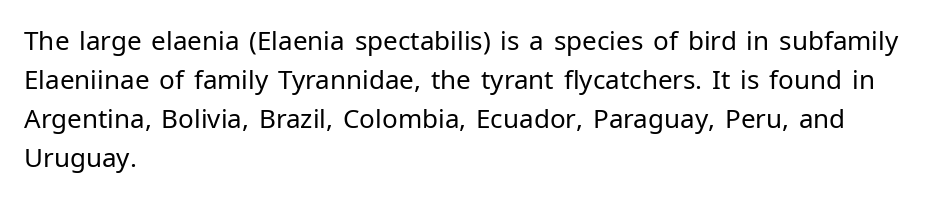
Each new line begins a customary step beneath the previous one. Students, note that the glyphs here touch the page at normal intervals. Letters rest on an invisible, unmarked baseline. Posture: upright roman.
